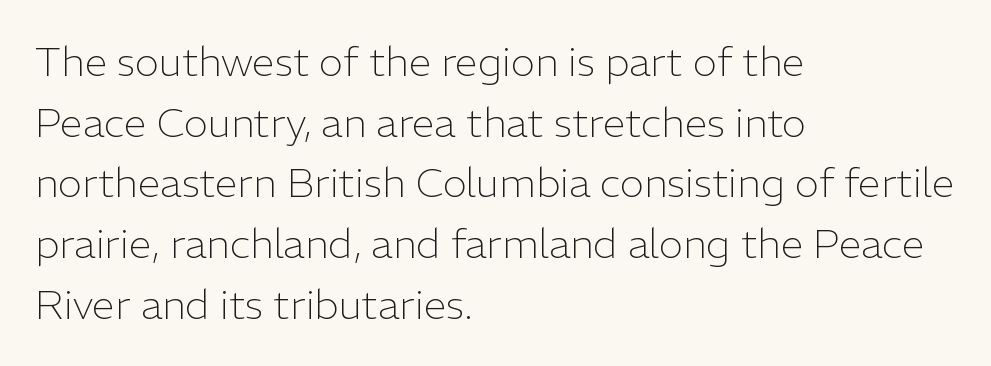
Q: Is the text bold? A: No.
Q: Is the text italic (slanted)? A: No, it is upright.
Q: Is the typeface a serif or a sans-serif typeface? A: Sans-serif.
Q: Is the text underlined? A: No.
Q: How is the paragraph aligned? A: Left-aligned.
Q: Is the spacing between letters normal or unusually wide? A: Normal.
Q: Is the spacing between lines tight, normal or loose? A: Normal.
Q: Width (condensed, normal, or wide)? A: Normal.
Q: Stroke contrast? A: Low.
Q: x-height? A: Medium.
Q: Monospaced? A: No.
